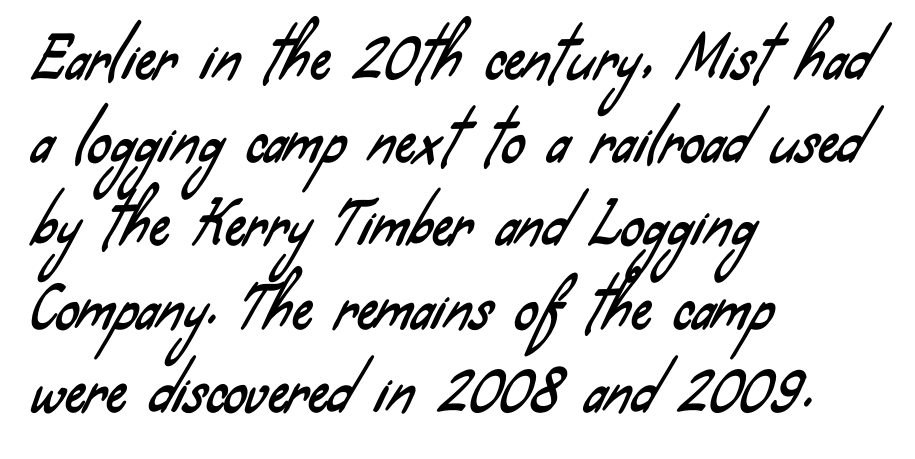
The passage shown is typeset with a sans-serif family. The space between consecutive lines is moderate. Note the varied advance widths — an 'i' is clearly narrower than an 'm'. Underline: absent. Each line starts at the same left margin while the right side varies. The gaps between neighbouring characters are ordinary and unremarkable.
